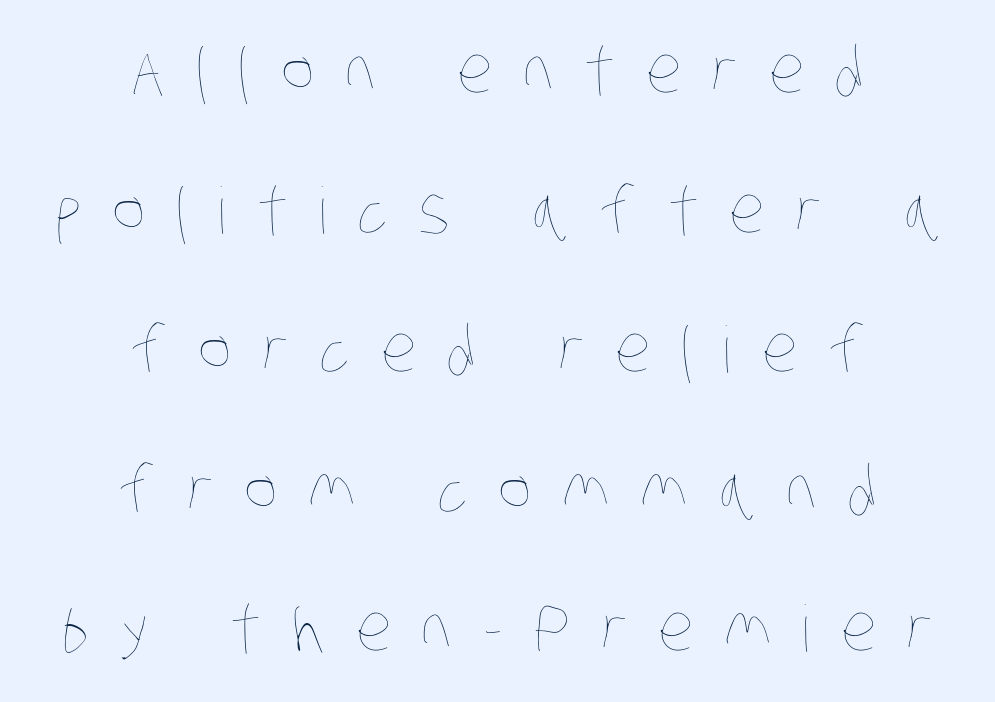
Q: Is the text bold? A: No.
Q: Is the text underlined? A: No.
Q: How is the paragraph aligned? A: Centered.
Q: Is the spacing between letters normal or unusually wide? A: Unusually wide.
Q: Is the spacing between lines tight, normal or loose? A: Loose.
Q: Width (condensed, normal, or wide)? A: Condensed.
Q: Stroke contrast? A: Low.
Q: x-height? A: Large.
Q: Monospaced? A: No.
